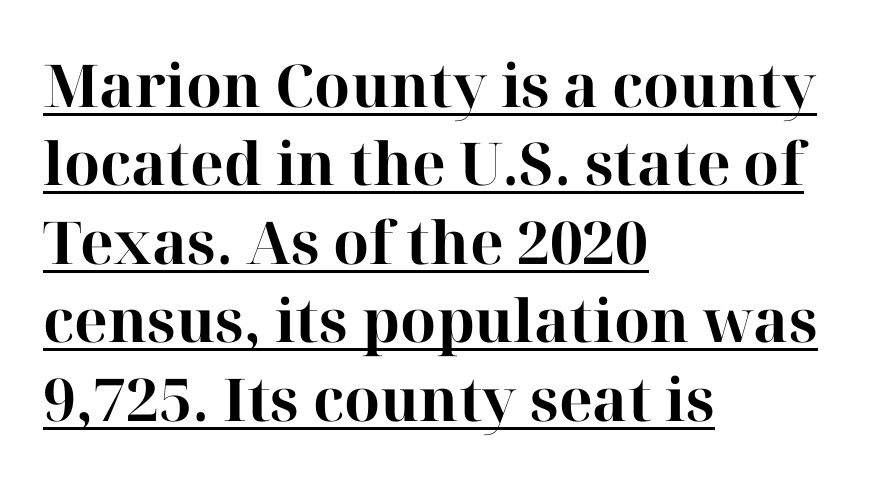
The image shows 59 px bold serif type, upright; set left-aligned, normal line spacing (1.33x), normal letter spacing, underlined; high stroke contrast and a medium x-height.
